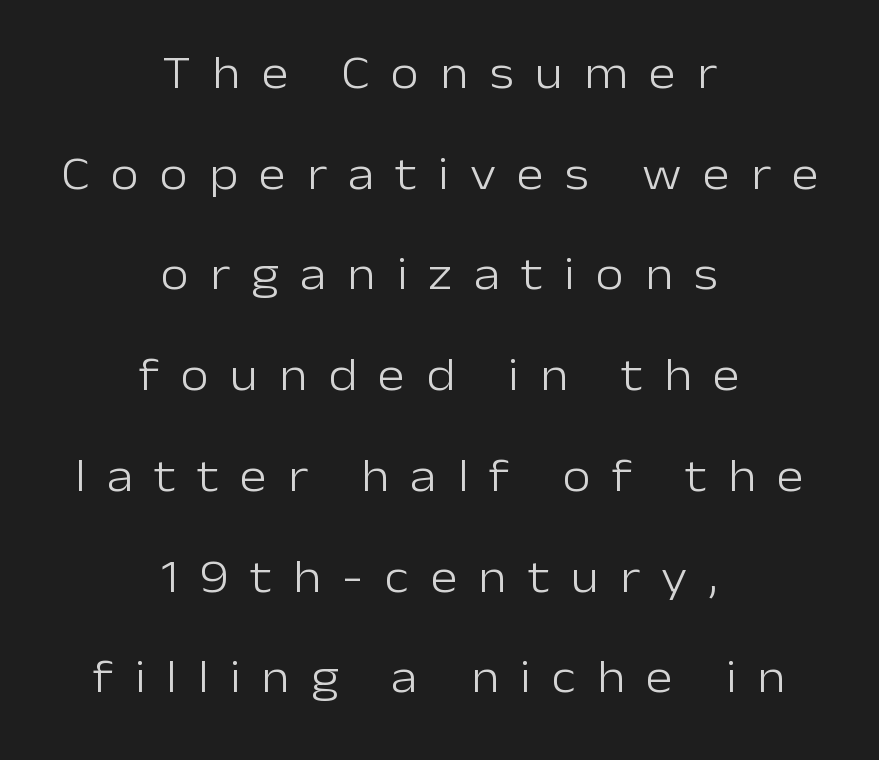
The image shows 46 px light sans-serif type, upright; set centered, loose line spacing (2.19x), unusually wide letter spacing (+0.46 em), not underlined; low stroke contrast and a medium x-height.
